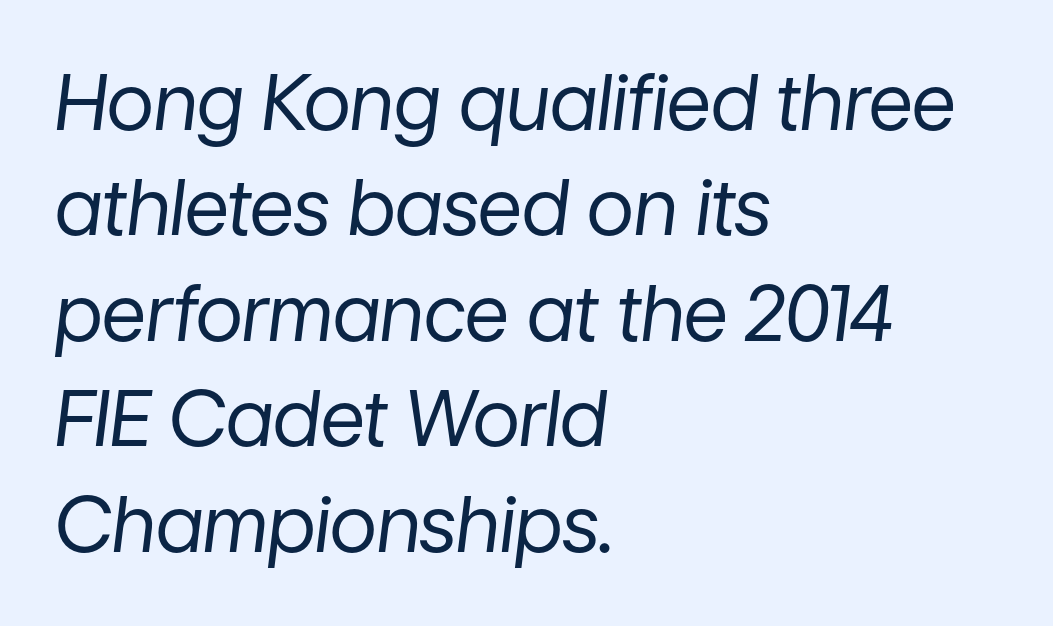
Q: Is the text bold? A: No.
Q: Is the text italic (slanted)? A: Yes, it leans right by about 7 degrees.
Q: Is the text underlined? A: No.
Q: How is the paragraph aligned? A: Left-aligned.
Q: Is the spacing between letters normal or unusually wide? A: Normal.
Q: Is the spacing between lines tight, normal or loose? A: Normal.
Q: Width (condensed, normal, or wide)? A: Normal.
Q: Stroke contrast? A: Low.
Q: x-height? A: Medium.
Q: Monospaced? A: No.
